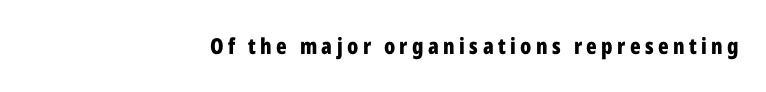
Layout note: lines flush right. Heft: maximum for text — a bold. The space beneath each line is pristine and unruled. These lines have a slow, spaced-out rhythm from letter to letter.
